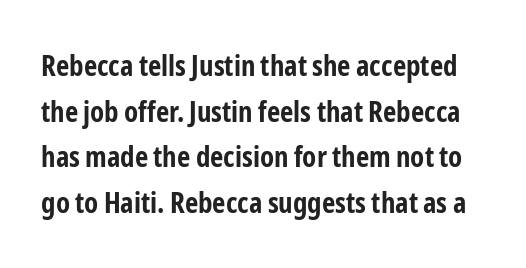
Q: Is the text bold? A: Yes.
Q: Is the text italic (slanted)? A: No, it is upright.
Q: Is the typeface a serif or a sans-serif typeface? A: Sans-serif.
Q: Is the text underlined? A: No.
Q: Is the spacing between letters normal or unusually wide? A: Normal.
Q: Is the spacing between lines tight, normal or loose? A: Normal.
Q: Width (condensed, normal, or wide)? A: Condensed.
Q: Stroke contrast? A: Low.
Q: x-height? A: Medium.
Q: Monospaced? A: No.
